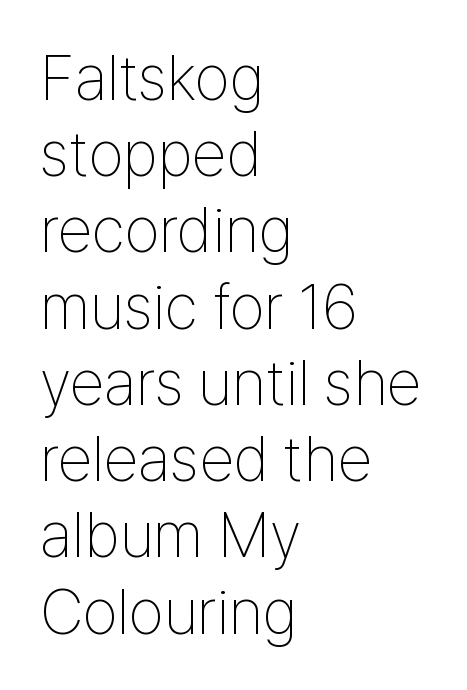
Characters follow at the spacing the type designer built in. No extra ink here — the face is not bold. The typeface chosen for these lines omits serifs. The area under the type is left untouched.
